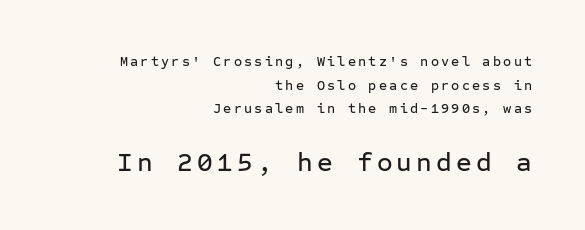
This sample is right-justified, so line beginnings fall wherever the words allow. These two chunks differ in scale, with the bottom chunk taking the larger measure. Each new line begins a customary step beneath the previous one. The zone under the glyphs is completely vacant.
